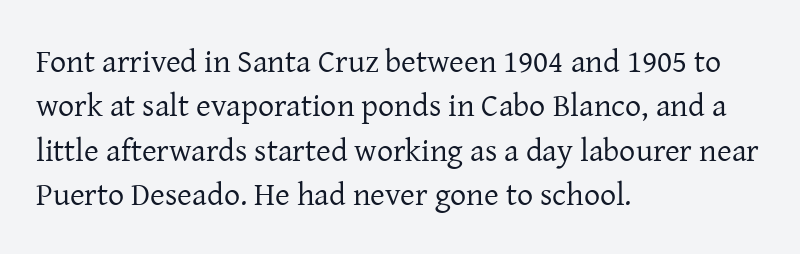
{"serif": "yes", "italic": "no", "bold": "no", "weight": "regular", "width": "normal", "stroke_contrast": "low", "x_height": "medium", "monospaced": "no", "underline": "no", "align": "left", "line_spacing": "normal", "line_spacing_ratio": 1.39, "letter_spacing": "normal", "letter_spacing_em": 0.0, "glyph_px": 32}
